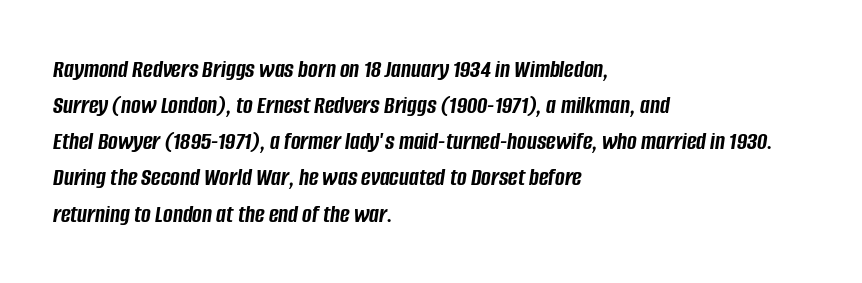
{"italic": "yes", "lean": "right", "slant_degrees": 8, "bold": "yes", "underline": "no", "align": "left", "line_spacing": "normal", "line_spacing_ratio": 1.39, "letter_spacing": "normal", "letter_spacing_em": 0.0, "glyph_px": 26}
